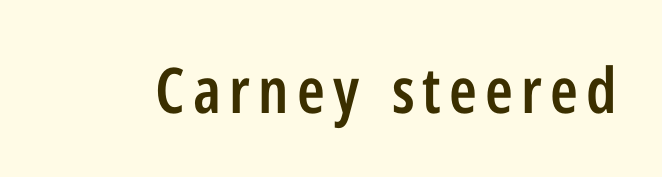
The image shows 63 px semibold, condensed sans-serif type, upright; set not underlined; low stroke contrast and a medium x-height.
